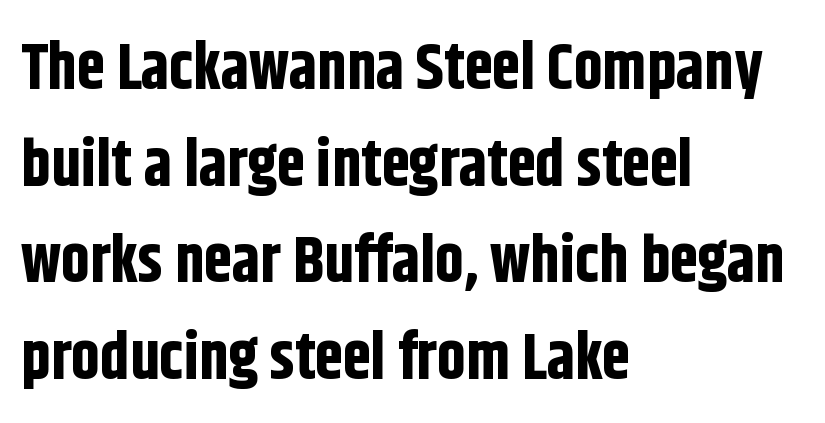
{"serif": "no", "italic": "no", "bold": "yes", "weight": "bold", "width": "condensed", "stroke_contrast": "low", "x_height": "large", "monospaced": "no", "underline": "no", "align": "left", "line_spacing": "normal", "line_spacing_ratio": 1.51, "letter_spacing": "normal", "letter_spacing_em": 0.0, "glyph_px": 64}
